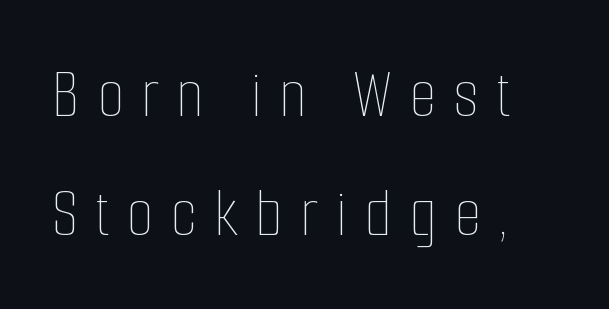
{"italic": "no", "bold": "no", "weight": "thin", "width": "condensed", "stroke_contrast": "low", "x_height": "medium", "monospaced": "no", "underline": "no", "line_spacing": "normal", "line_spacing_ratio": 1.67, "letter_spacing": "wide", "letter_spacing_em": 0.24, "glyph_px": 71}
